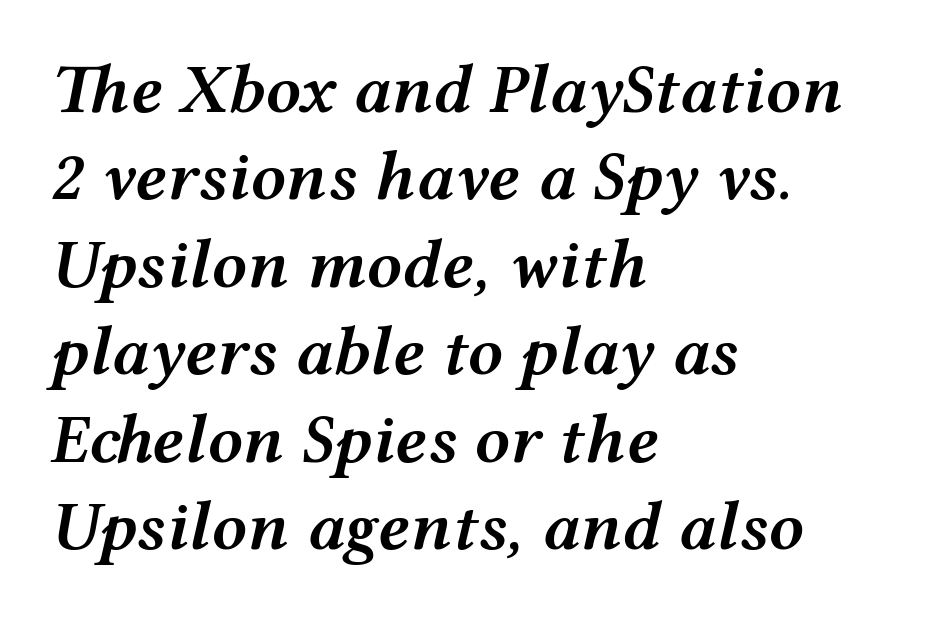
Firm but not heavy-handed strokes: this text is semibold. The gap between lines stays unmarked. Successive baselines arrive at the customary interval. The face used here is rendered with its standard letterfit.
